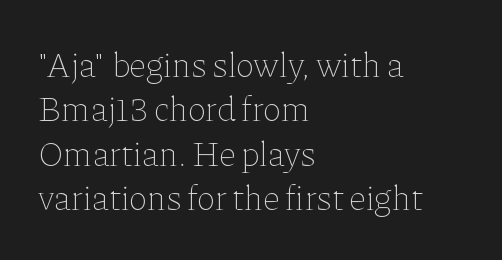
{"italic": "no", "bold": "no", "weight": "thin", "width": "normal", "stroke_contrast": "low", "x_height": "medium", "monospaced": "no", "underline": "no", "align": "left", "line_spacing": "normal", "line_spacing_ratio": 1.27, "letter_spacing": "normal", "letter_spacing_em": 0.0, "glyph_px": 35}
